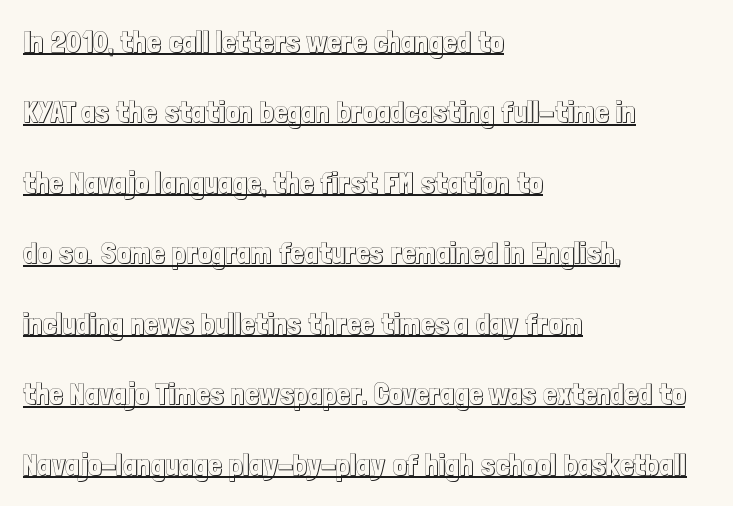
Q: Is the text italic (slanted)? A: No, it is upright.
Q: Is the text underlined? A: Yes.
Q: How is the paragraph aligned? A: Left-aligned.
Q: Is the spacing between letters normal or unusually wide? A: Normal.
Q: Is the spacing between lines tight, normal or loose? A: Loose.
Q: Width (condensed, normal, or wide)? A: Condensed.
Q: x-height? A: Medium.
Q: Monospaced? A: No.
